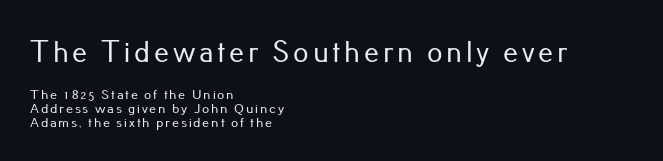
{"serif": "no", "italic": "no", "width": "normal", "stroke_contrast": "low", "x_height": "small", "monospaced": "no", "underline": "no", "align": "left", "line_spacing": "tight", "line_spacing_ratio": 1.0, "larger_block": "first", "size_ratio": 2.14, "glyph_px": 30}
